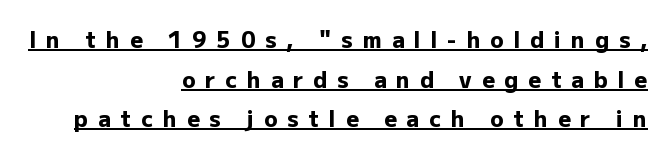
Q: Is the text bold? A: Yes.
Q: Is the text italic (slanted)? A: No, it is upright.
Q: Is the text underlined? A: Yes.
Q: How is the paragraph aligned? A: Right-aligned.
Q: Is the spacing between letters normal or unusually wide? A: Unusually wide.
